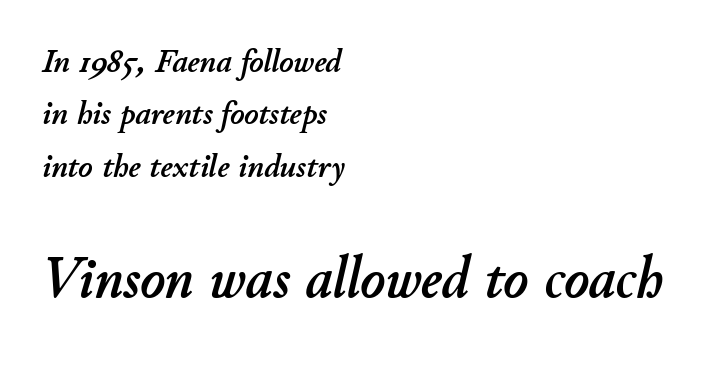
{"italic": "yes", "lean": "right", "slant_degrees": 11, "width": "normal", "stroke_contrast": "low", "x_height": "small", "monospaced": "no", "underline": "no", "align": "left", "line_spacing": "normal", "line_spacing_ratio": 1.54, "letter_spacing": "normal", "letter_spacing_em": 0.0, "larger_block": "second", "size_ratio": 1.74, "glyph_px": 59}
